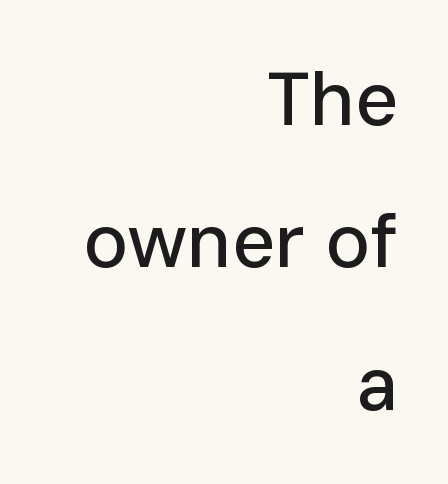
The image shows 75 px sans-serif type, upright; set right-aligned, loose line spacing (1.9x), normal letter spacing, not underlined; low stroke contrast and a medium x-height.
